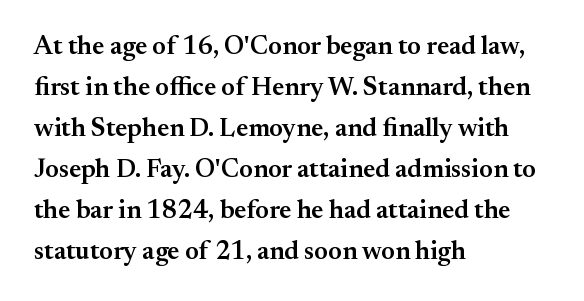
{"italic": "no", "bold": "semi", "underline": "no", "align": "left", "line_spacing": "normal", "line_spacing_ratio": 1.58, "letter_spacing": "normal", "letter_spacing_em": 0.0, "glyph_px": 26}
